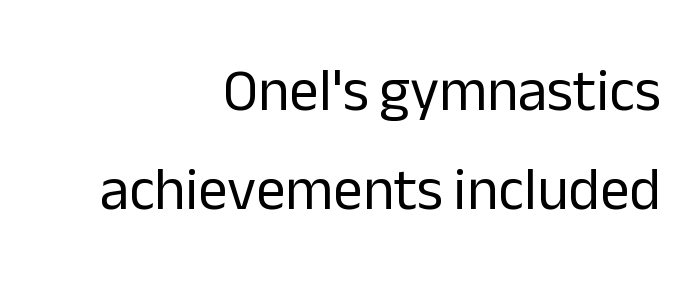
Q: Is the text bold? A: No.
Q: Is the text italic (slanted)? A: No, it is upright.
Q: Is the typeface a serif or a sans-serif typeface? A: Sans-serif.
Q: Is the text underlined? A: No.
Q: How is the paragraph aligned? A: Right-aligned.
Q: Is the spacing between letters normal or unusually wide? A: Normal.
Q: Is the spacing between lines tight, normal or loose? A: Normal.
Q: Width (condensed, normal, or wide)? A: Normal.
Q: Stroke contrast? A: Low.
Q: x-height? A: Medium.
Q: Monospaced? A: No.
